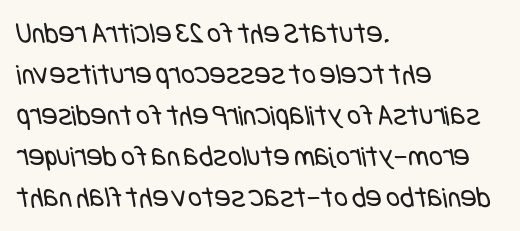
The image shows 30 px regular-weight, condensed sans-serif type; set left-aligned, normal line spacing (1.37x), normal letter spacing, not underlined; low stroke contrast and a large x-height.
